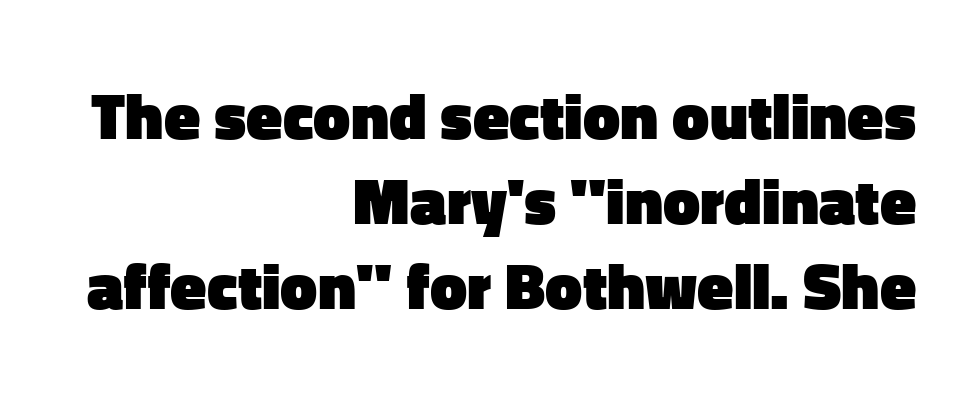
The image shows 66 px heavy sans-serif type, upright; set right-aligned, normal line spacing (1.29x), normal letter spacing, not underlined; low stroke contrast and a medium x-height.
